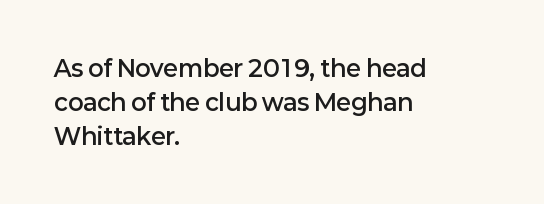
{"italic": "no", "bold": "semi", "underline": "no", "align": "left", "line_spacing": "normal", "line_spacing_ratio": 1.47, "letter_spacing": "normal", "letter_spacing_em": 0.0, "glyph_px": 23}
